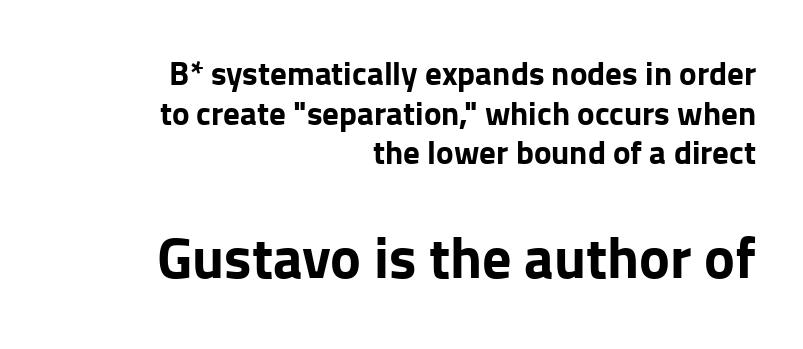
{"serif": "no", "italic": "no", "bold": "yes", "weight": "bold", "width": "normal", "stroke_contrast": "low", "x_height": "medium", "monospaced": "no", "underline": "no", "align": "right", "line_spacing_ratio": 1.2, "letter_spacing": "normal", "letter_spacing_em": 0.0, "larger_block": "second", "size_ratio": 1.76, "glyph_px": 58}
